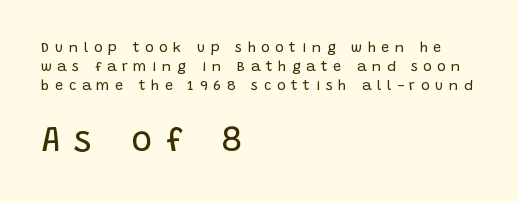
One-word summary of the alignment: left. The rendering inserts visible extra space after every character. Stems and bowls with no extra thickness — not bold. Larger block? The one below; the one above is distinctly smaller. Type without underlining.
